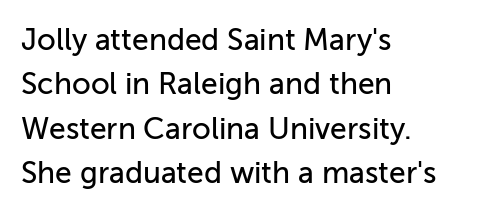
The image shows 30 px sans-serif type, upright; set left-aligned, normal line spacing (1.48x), normal letter spacing, not underlined; low stroke contrast and a medium x-height.
